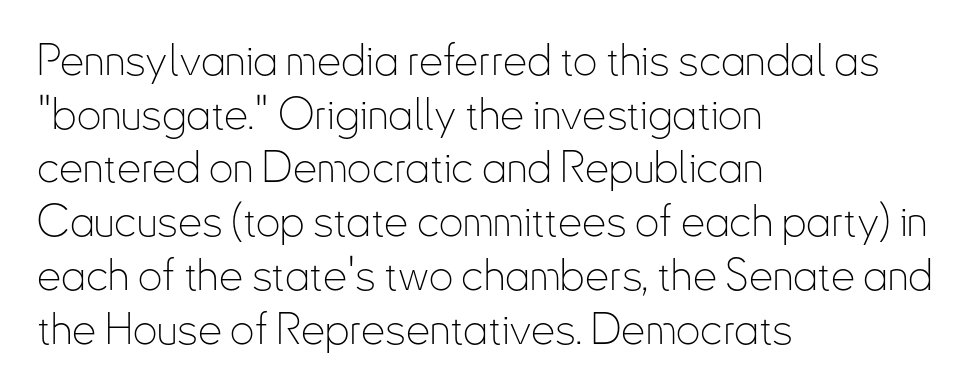
{"serif": "no", "italic": "no", "bold": "no", "weight": "thin", "width": "condensed", "stroke_contrast": "low", "x_height": "small", "monospaced": "no", "underline": "no", "align": "left", "line_spacing": "normal", "line_spacing_ratio": 1.25, "letter_spacing": "normal", "letter_spacing_em": 0.0, "glyph_px": 43}
